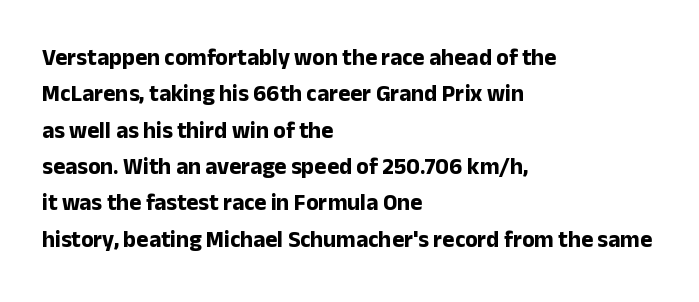
Q: Is the text bold? A: Yes.
Q: Is the text italic (slanted)? A: No, it is upright.
Q: Is the text underlined? A: No.
Q: How is the paragraph aligned? A: Left-aligned.
Q: Is the spacing between letters normal or unusually wide? A: Normal.
Q: Is the spacing between lines tight, normal or loose? A: Normal.
